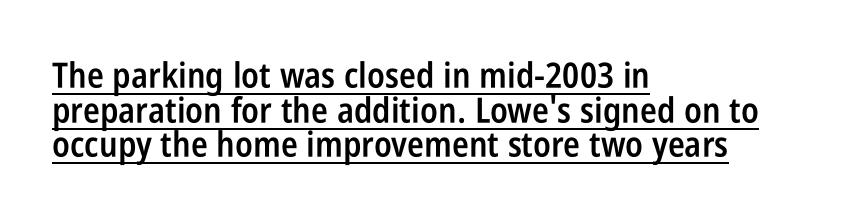
The image shows 35 px semibold, condensed sans-serif type, upright; set left-aligned, tight line spacing (0.99x), normal letter spacing, underlined; low stroke contrast and a large x-height.
